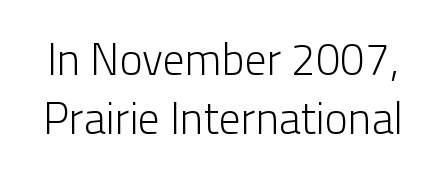
The passage shown is typeset with a sans-serif family. The type is set solid horizontally, with unmodified tracking. The vertical gap from one line to the next is medium. When letters stand straight like this, we call the style roman or upright.
